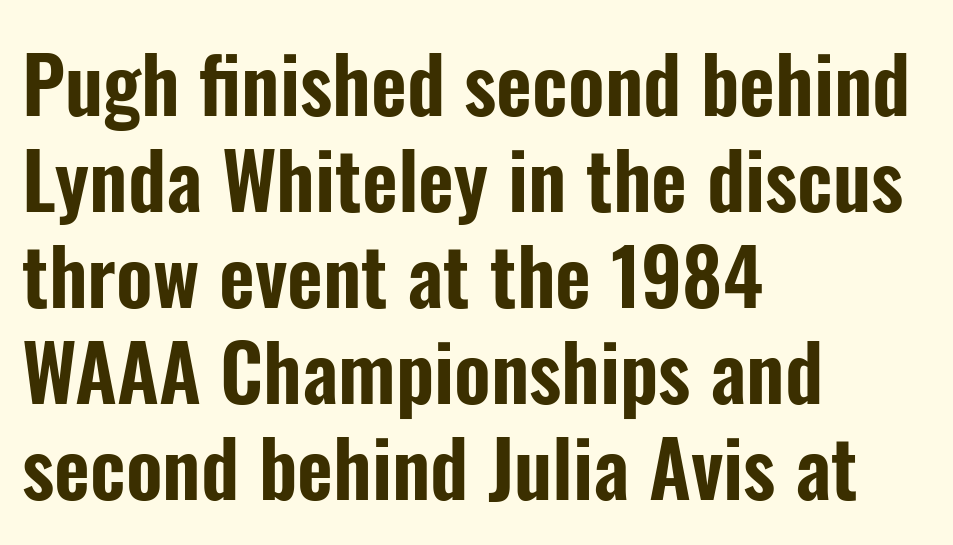
The font's upright variant was chosen for this text. The passage shown is typed in a proportional face where columns would drift. Caption: standard tracking, unaltered. Each letter's strokes conclude bluntly, with no projecting serifs.
